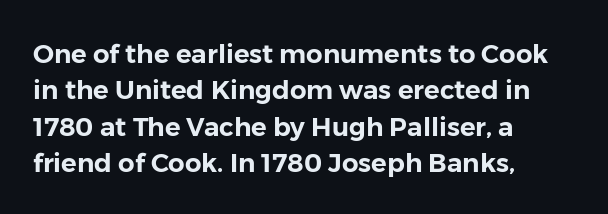
{"italic": "no", "underline": "no", "align": "left", "line_spacing": "normal", "line_spacing_ratio": 1.4, "letter_spacing": "normal", "letter_spacing_em": 0.0, "glyph_px": 26}
